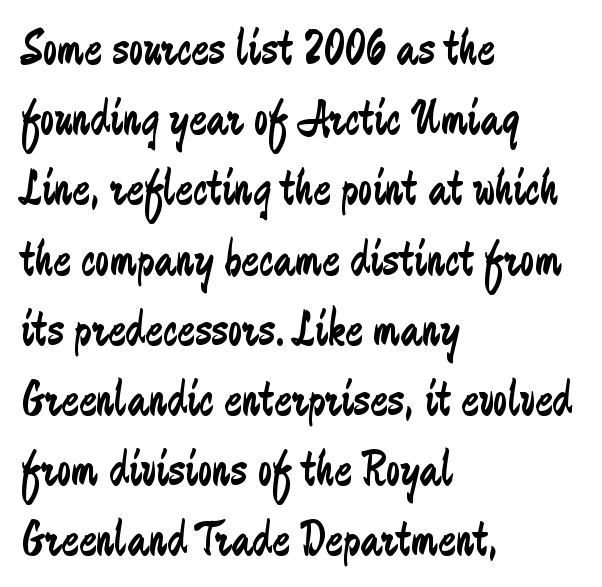
{"serif": "no", "bold": "no", "weight": "regular", "width": "condensed", "stroke_contrast": "low", "x_height": "medium", "monospaced": "no", "underline": "no", "align": "left", "line_spacing": "normal", "line_spacing_ratio": 1.35, "letter_spacing": "normal", "letter_spacing_em": 0.0, "glyph_px": 52}
